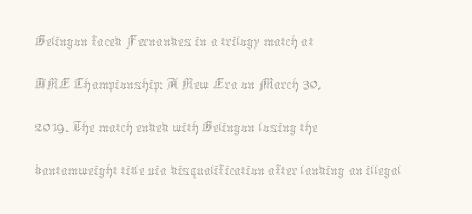
The image shows 33 px thin type, upright; set left-aligned, normal line spacing (1.3x), normal letter spacing, not underlined; medium stroke contrast and a medium x-height.
